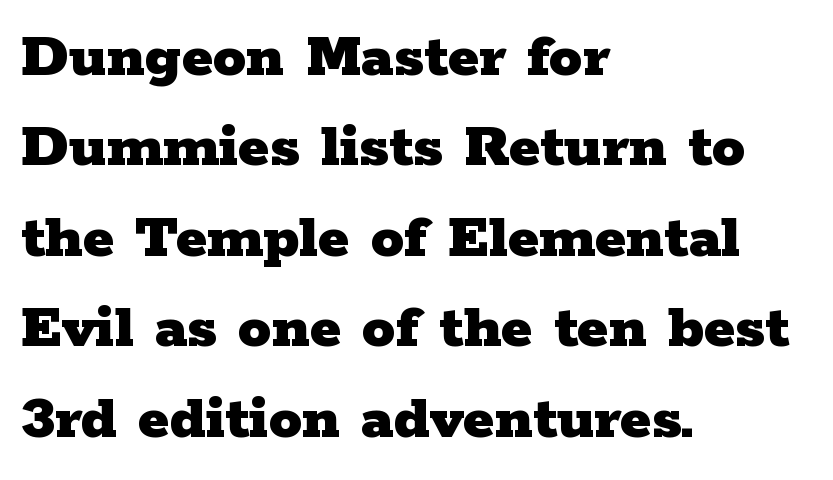
The image shows 66 px heavy, wide serif type, upright; set left-aligned, normal line spacing (1.37x), normal letter spacing, not underlined; low stroke contrast and a medium x-height.
